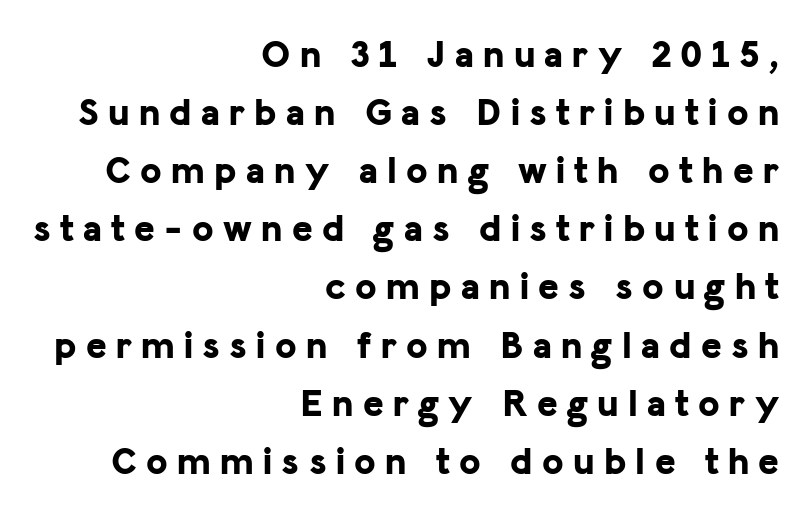
{"serif": "no", "italic": "no", "bold": "yes", "weight": "bold", "width": "normal", "stroke_contrast": "low", "x_height": "medium", "monospaced": "no", "underline": "no", "align": "right", "line_spacing": "normal", "line_spacing_ratio": 1.49, "letter_spacing": "wide", "letter_spacing_em": 0.24, "glyph_px": 39}
